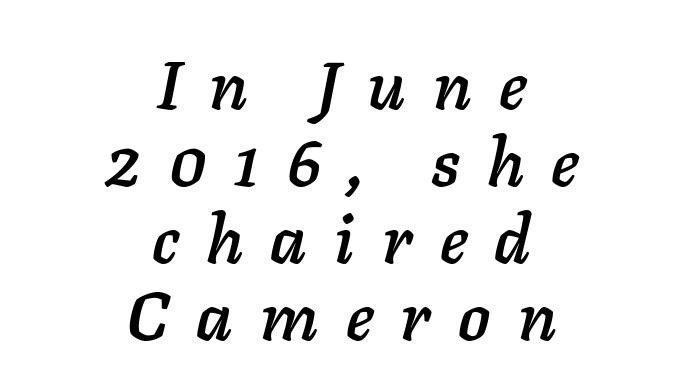
{"italic": "yes", "lean": "right", "slant_degrees": 11, "width": "normal", "stroke_contrast": "low", "x_height": "medium", "monospaced": "no", "underline": "no", "align": "center", "line_spacing": "tight", "line_spacing_ratio": 1.15, "letter_spacing": "wide", "letter_spacing_em": 0.41, "glyph_px": 67}
